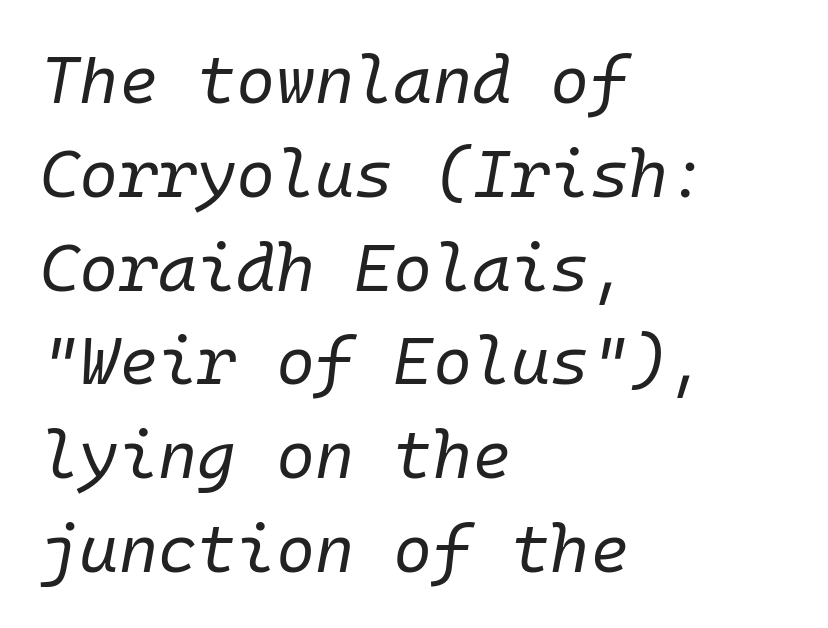
The image shows 67 px regular-weight type, italic (leaning right), monospaced; set left-aligned, normal line spacing (1.4x), normal letter spacing, not underlined; low stroke contrast and a medium x-height.
